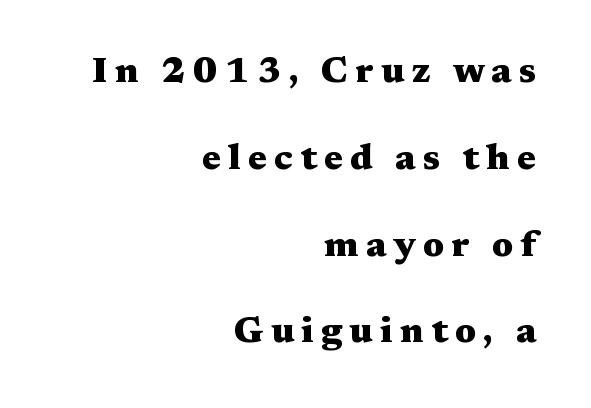
{"serif": "yes", "italic": "no", "bold": "yes", "weight": "heavy", "width": "wide", "stroke_contrast": "medium", "x_height": "medium", "monospaced": "no", "underline": "no", "align": "right", "line_spacing": "loose", "line_spacing_ratio": 2.41, "letter_spacing": "wide", "letter_spacing_em": 0.2, "glyph_px": 36}
